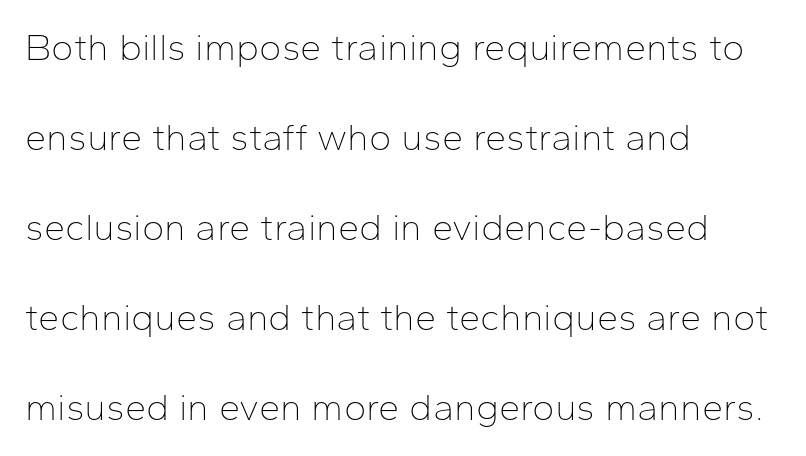
The image shows 38 px thin sans-serif type, upright; set left-aligned, loose line spacing (2.37x), normal letter spacing, not underlined; low stroke contrast and a medium x-height.
